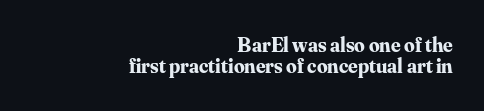
Q: Is the text bold? A: Yes.
Q: Is the text italic (slanted)? A: No, it is upright.
Q: Is the text underlined? A: No.
Q: How is the paragraph aligned? A: Right-aligned.
Q: Is the spacing between letters normal or unusually wide? A: Normal.
Q: Is the spacing between lines tight, normal or loose? A: Tight.
